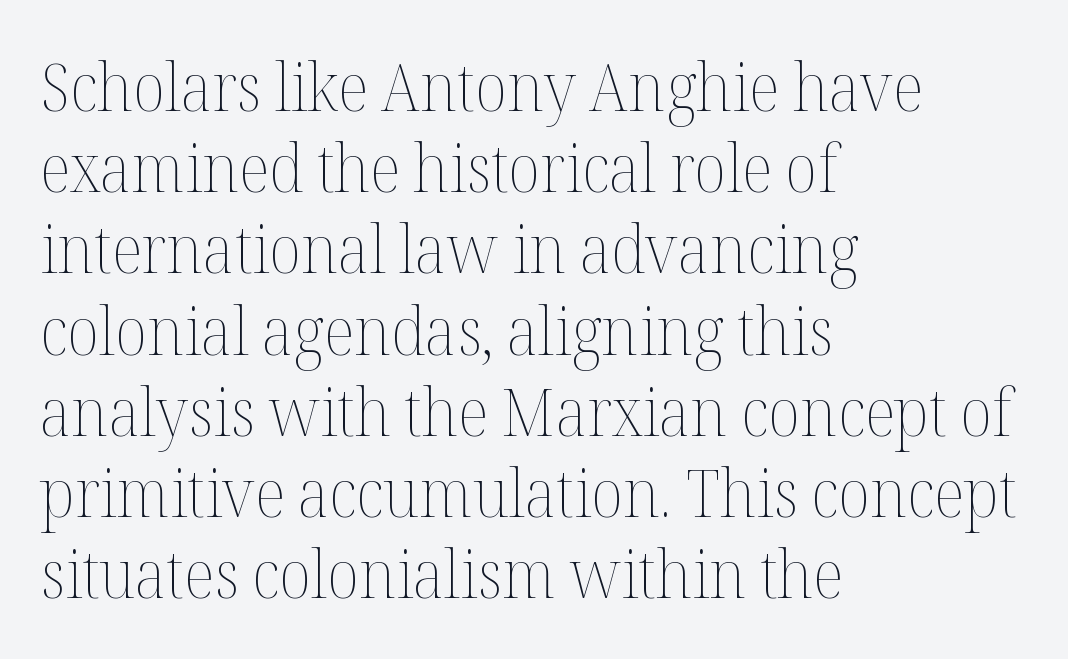
Q: Is the text bold? A: No.
Q: Is the text italic (slanted)? A: No, it is upright.
Q: Is the text underlined? A: No.
Q: How is the paragraph aligned? A: Left-aligned.
Q: Is the spacing between letters normal or unusually wide? A: Normal.
Q: Width (condensed, normal, or wide)? A: Normal.
Q: Stroke contrast? A: Medium.
Q: x-height? A: Medium.
Q: Monospaced? A: No.
